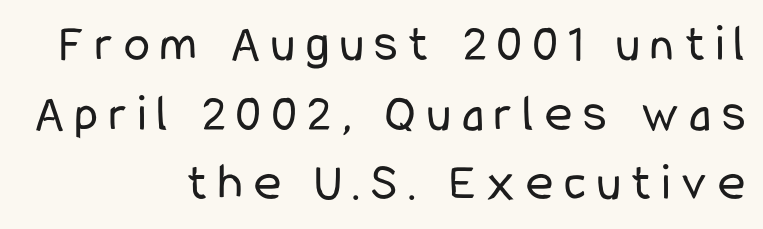
Stroke thickness stays within the range of a standard reading face or lighter. Is the letter spacing exaggerated? Yes — the characters are pushed far apart. Note the varied advance widths — an 'i' is clearly narrower than an 'm'. The lettering holds an erect, upright posture throughout. The string is rendered with underlining switched off.
